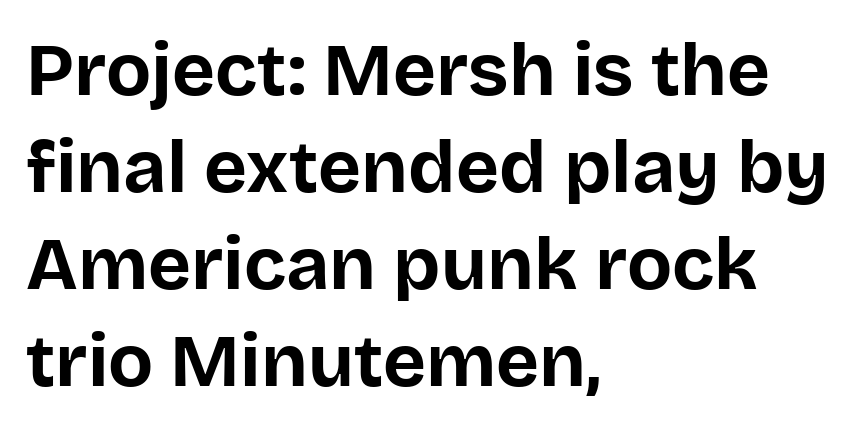
The image shows 74 px bold sans-serif type, upright; set left-aligned, normal line spacing (1.31x), normal letter spacing, not underlined; low stroke contrast and a large x-height.
